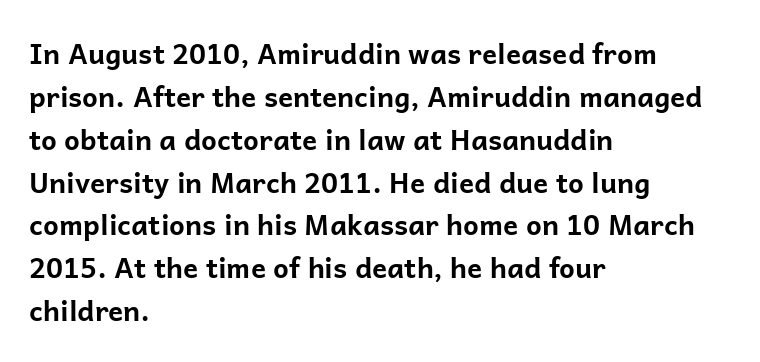
You can tell from the bare stems that sans-serif type was used. Note the varied advance widths — an 'i' is clearly narrower than an 'm'. Does the leading feel generous? No, just average. The passage shown has conventional tracking throughout. Each row of text sits above clean, open space. A roman cut, with each character standing at attention.
